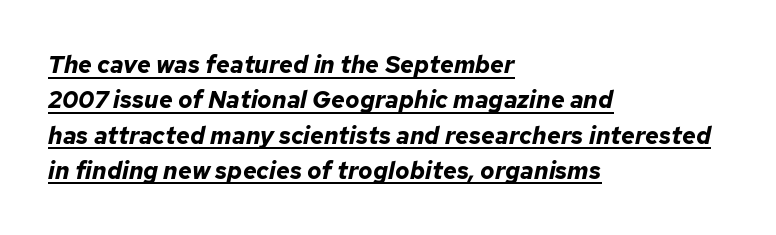
The image shows 24 px bold type, italic (leaning right); set left-aligned, normal line spacing (1.47x), normal letter spacing, underlined.
